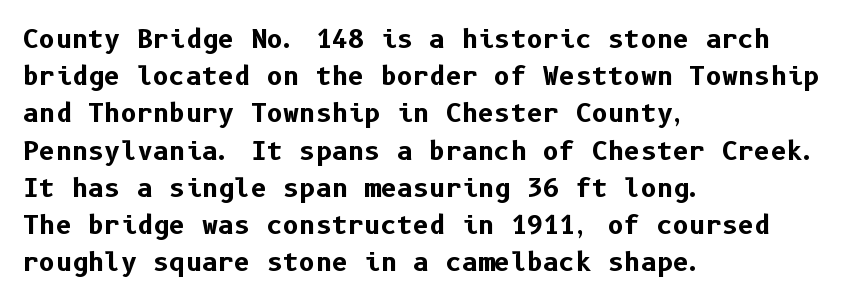
The image shows 25 px bold type, upright; set left-aligned, normal line spacing (1.49x), normal letter spacing, not underlined.
